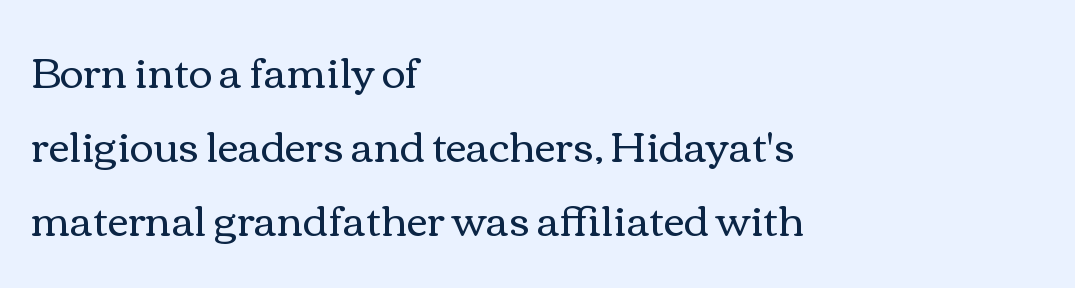
{"italic": "no", "bold": "no", "weight": "regular", "width": "wide", "x_height": "medium", "monospaced": "no", "underline": "no", "align": "left", "line_spacing_ratio": 1.81, "letter_spacing": "normal", "letter_spacing_em": 0.0, "glyph_px": 41}
